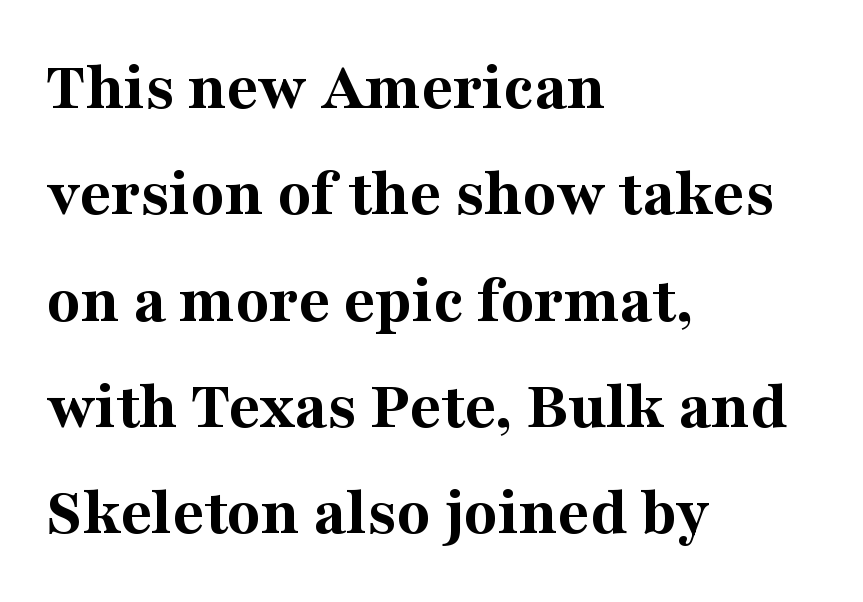
Notice how the passage keeps a crisp vertical edge on the left only. Heavy, bold letterforms. Notice how the stems are strictly vertical — no italics here. The type is set solid horizontally, with unmodified tracking. Spacing verdict: proportional, widths tailored to each character.
